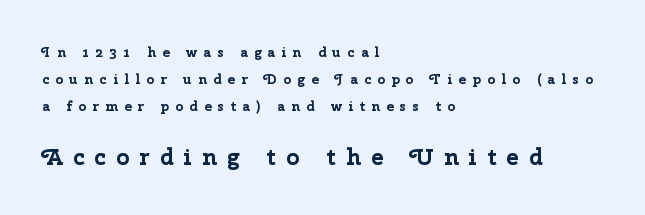
The image shows 23 px bold type, upright; set left-aligned, loose line spacing (1.92x), unusually wide letter spacing (+0.44 em), not underlined; the second (bottom) block is 1.64x larger.
